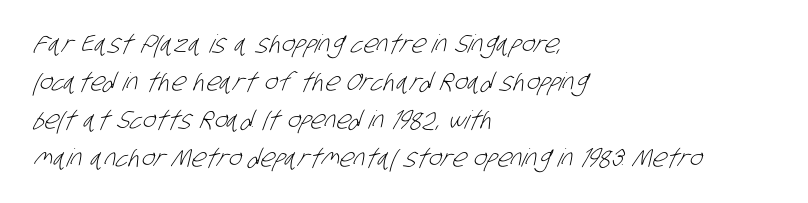
{"bold": "no", "underline": "no", "align": "left", "line_spacing": "normal", "line_spacing_ratio": 1.52, "letter_spacing": "normal", "letter_spacing_em": 0.0, "glyph_px": 25}
